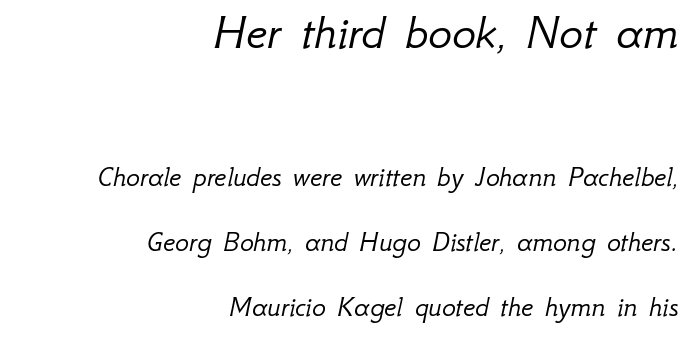
The image shows 50 px light type, italic (leaning right); set right-aligned, loose line spacing (2.23x), normal letter spacing, not underlined; the first (top) block is 1.72x larger; low stroke contrast and a small x-height.
